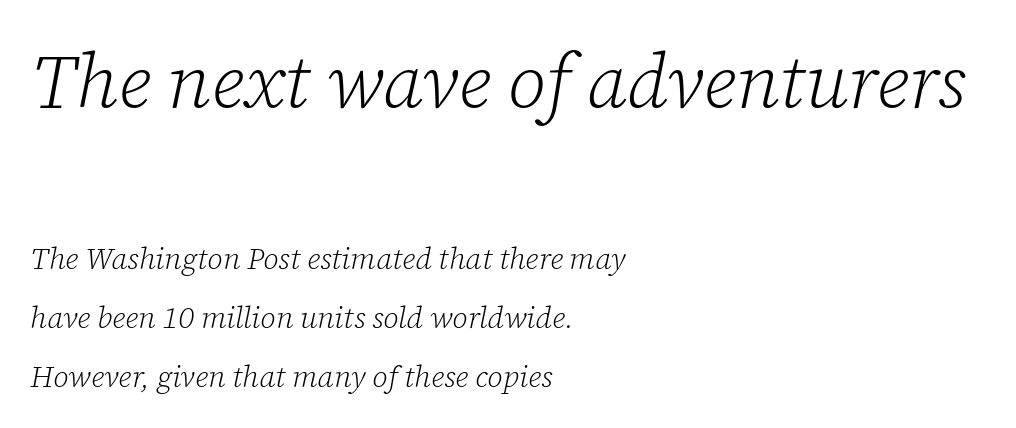
The passage shown leans; its letterforms are oblique. Stroke terminals: seriffed. Spacing verdict: proportional, widths tailored to each character. The passage shown stacks its lines with a broad gap.
